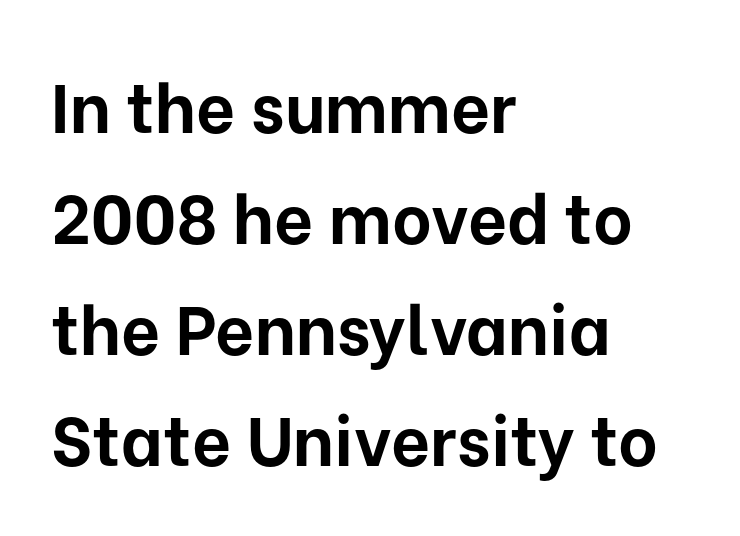
Caption: bold face, heavy strokes. You could not count columns in this text — the font is proportionally spaced. The rendering shows plain stroke endings on the letterforms — a sans-serif design. The passage is arranged the way most books set body copy — flush left.
